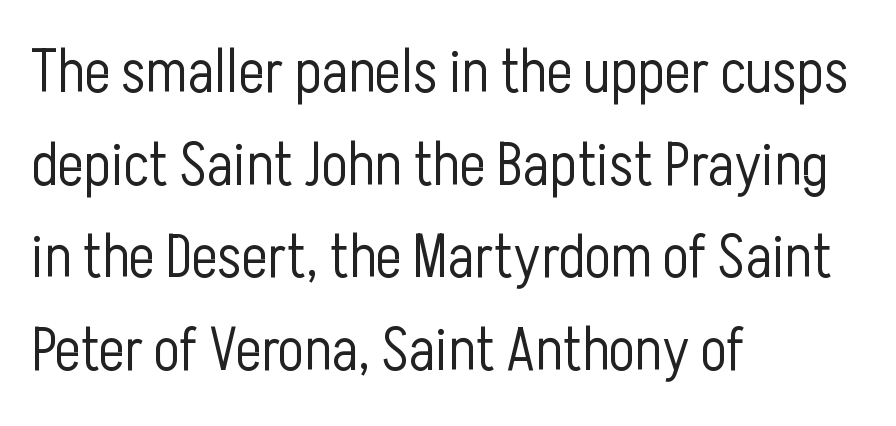
The image shows 61 px light, condensed sans-serif type, upright; set left-aligned, normal line spacing (1.52x), normal letter spacing, not underlined; low stroke contrast and a medium x-height.
